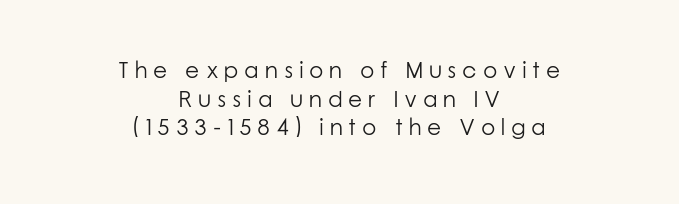
The image shows 23 px text type, upright; set centered, line spacing 1.24x, unusually wide letter spacing (+0.25 em), not underlined.
